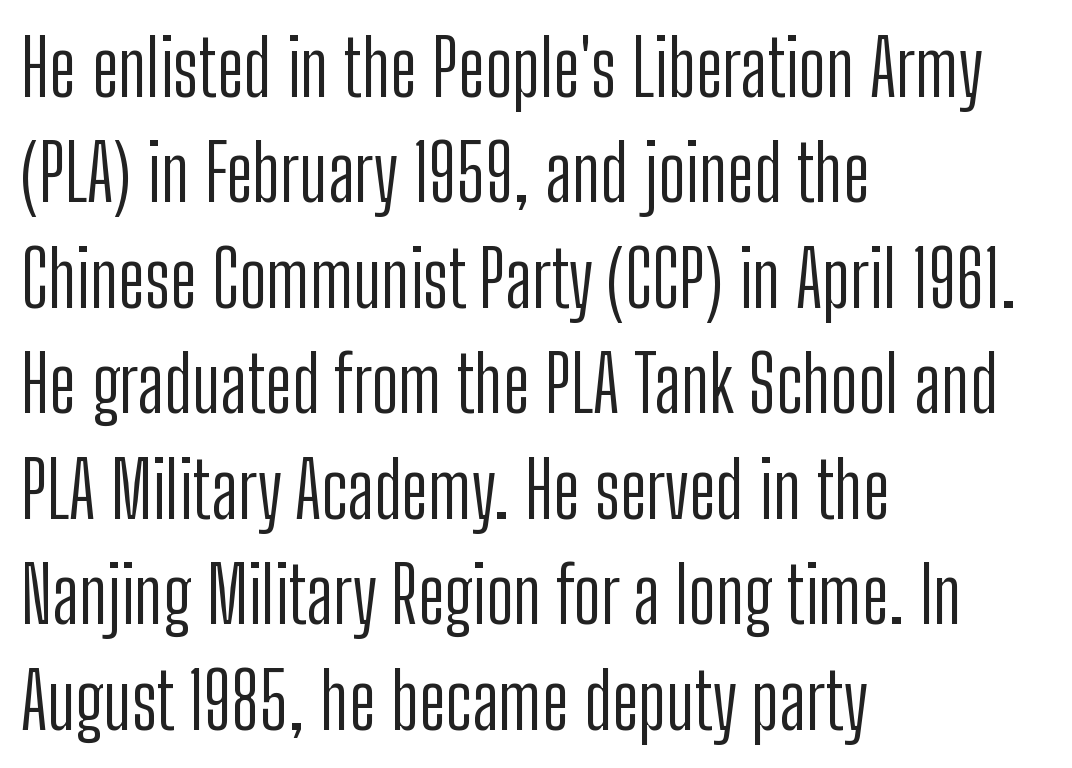
Q: Is the text bold? A: No.
Q: Is the text italic (slanted)? A: No, it is upright.
Q: Is the typeface a serif or a sans-serif typeface? A: Sans-serif.
Q: Is the text underlined? A: No.
Q: How is the paragraph aligned? A: Left-aligned.
Q: Is the spacing between letters normal or unusually wide? A: Normal.
Q: Is the spacing between lines tight, normal or loose? A: Normal.
Q: Width (condensed, normal, or wide)? A: Condensed.
Q: Stroke contrast? A: Low.
Q: x-height? A: Medium.
Q: Monospaced? A: No.
